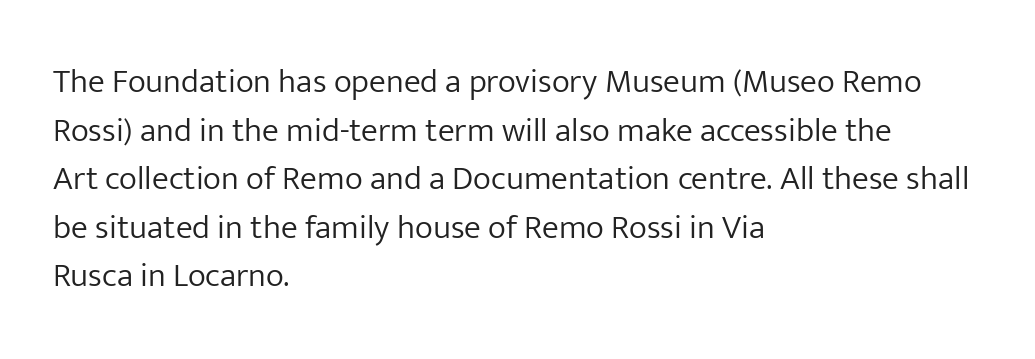
{"serif": "no", "italic": "no", "bold": "no", "weight": "light", "width": "normal", "stroke_contrast": "low", "x_height": "medium", "monospaced": "no", "underline": "no", "align": "left", "line_spacing": "normal", "line_spacing_ratio": 1.43, "letter_spacing": "normal", "letter_spacing_em": 0.0, "glyph_px": 34}
